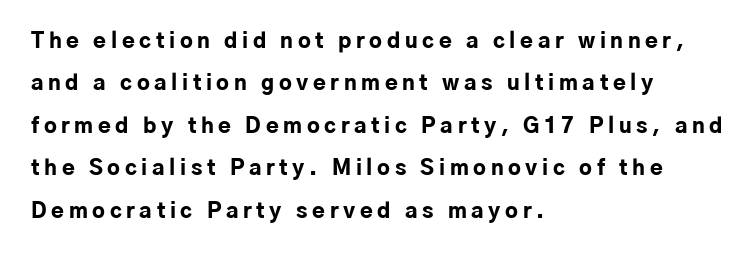
Q: Is the text bold? A: Yes.
Q: Is the text italic (slanted)? A: No, it is upright.
Q: Is the text underlined? A: No.
Q: How is the paragraph aligned? A: Left-aligned.
Q: Is the spacing between letters normal or unusually wide? A: Unusually wide.
Q: Is the spacing between lines tight, normal or loose? A: Loose.
